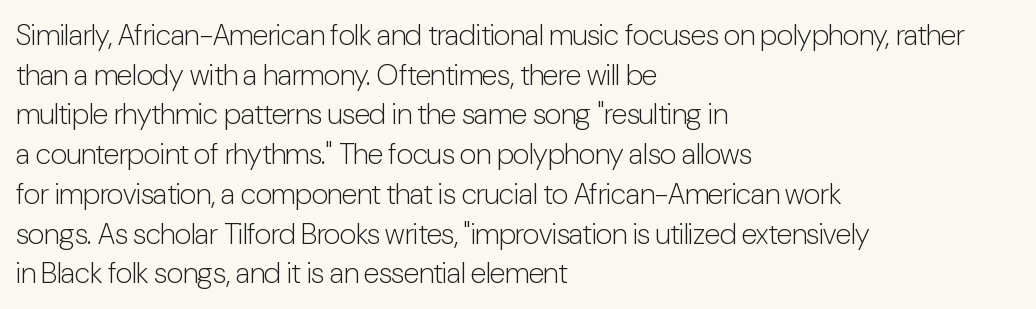
The image shows 29 px light, condensed sans-serif type, upright; set left-aligned, normal line spacing (1.37x), normal letter spacing, not underlined; low stroke contrast and a medium x-height.
